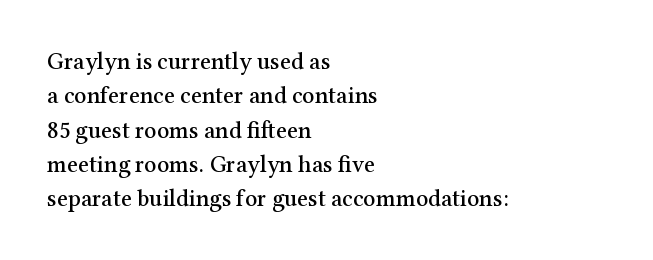
The image shows 24 px text type, upright; set left-aligned, normal line spacing (1.43x), normal letter spacing, not underlined.
